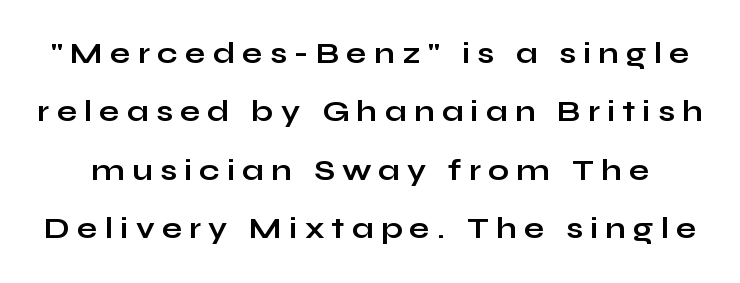
{"serif": "no", "italic": "no", "bold": "yes", "weight": "bold", "width": "wide", "stroke_contrast": "low", "x_height": "medium", "monospaced": "no", "underline": "no", "line_spacing": "loose", "line_spacing_ratio": 1.95, "letter_spacing": "wide", "letter_spacing_em": 0.24, "glyph_px": 30}
